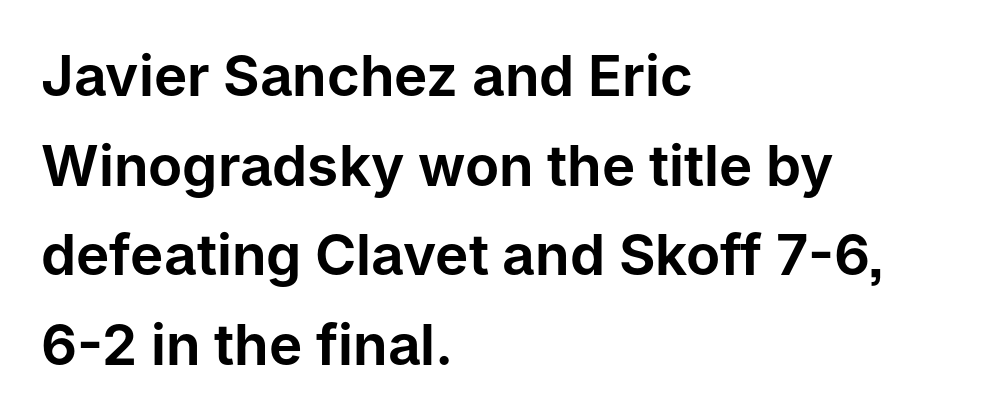
The image shows 56 px sans-serif type, upright; set left-aligned, normal line spacing (1.6x), normal letter spacing, not underlined; low stroke contrast and a medium x-height.
